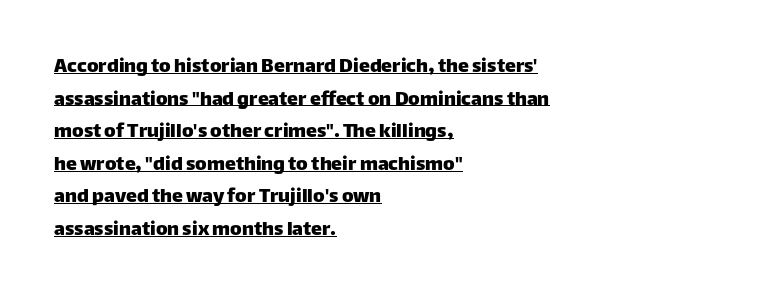
{"italic": "no", "underline": "yes", "align": "left", "line_spacing": "normal", "line_spacing_ratio": 1.48, "letter_spacing": "normal", "letter_spacing_em": 0.0, "glyph_px": 22}
